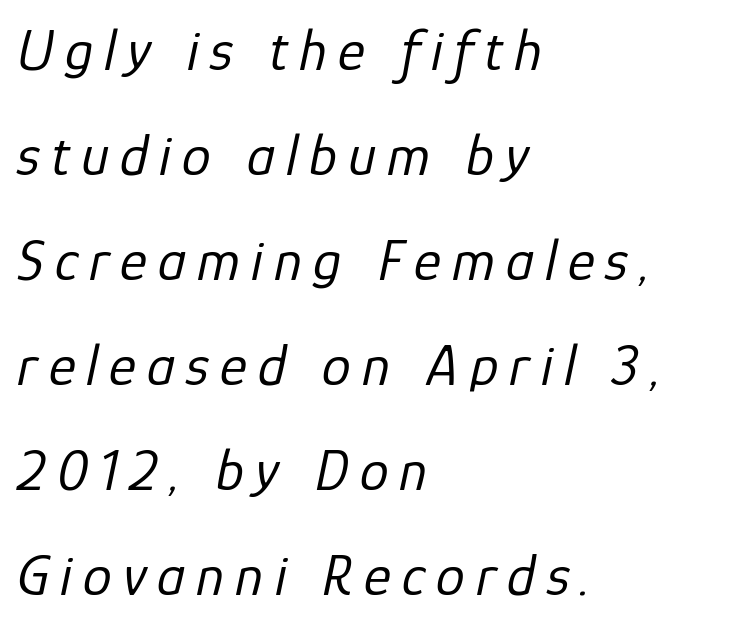
Q: Is the text bold? A: No.
Q: Is the text italic (slanted)? A: Yes, it leans right by about 12 degrees.
Q: Is the text underlined? A: No.
Q: How is the paragraph aligned? A: Left-aligned.
Q: Width (condensed, normal, or wide)? A: Normal.
Q: Stroke contrast? A: Low.
Q: x-height? A: Medium.
Q: Monospaced? A: No.
